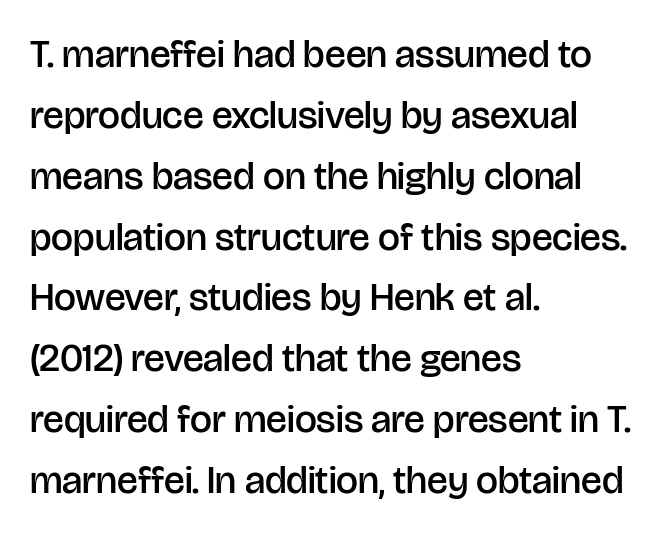
Q: Is the text bold? A: Semi-bold.
Q: Is the text italic (slanted)? A: No, it is upright.
Q: Is the typeface a serif or a sans-serif typeface? A: Sans-serif.
Q: Is the text underlined? A: No.
Q: How is the paragraph aligned? A: Left-aligned.
Q: Is the spacing between letters normal or unusually wide? A: Normal.
Q: Is the spacing between lines tight, normal or loose? A: Normal.
Q: Width (condensed, normal, or wide)? A: Normal.
Q: Stroke contrast? A: Low.
Q: x-height? A: Large.
Q: Monospaced? A: No.
